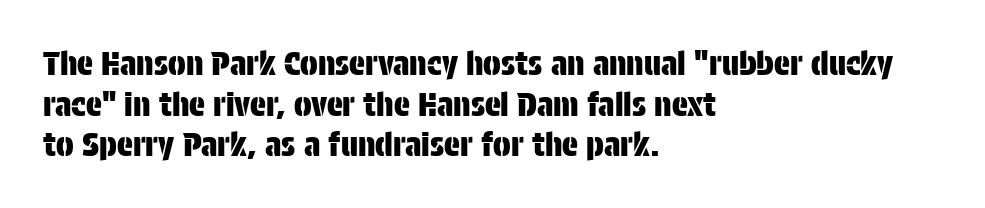
{"serif": "no", "italic": "no", "width": "condensed", "stroke_contrast": "low", "x_height": "large", "monospaced": "no", "underline": "no", "align": "left", "line_spacing_ratio": 1.23, "letter_spacing": "normal", "letter_spacing_em": 0.0, "glyph_px": 33}
